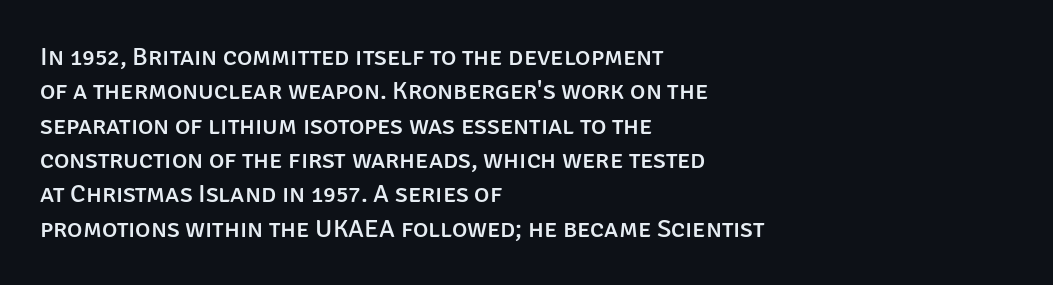
{"italic": "no", "underline": "no", "align": "left", "line_spacing": "normal", "line_spacing_ratio": 1.32, "letter_spacing": "normal", "letter_spacing_em": 0.0, "glyph_px": 26}
